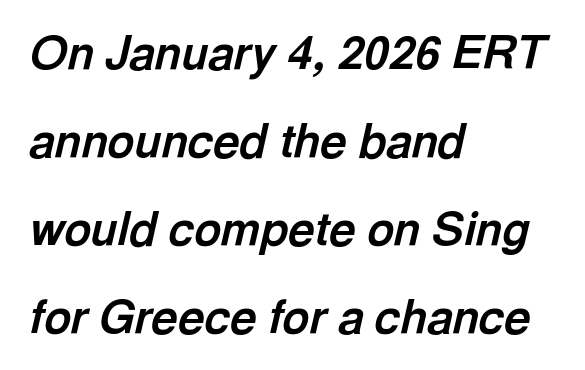
{"italic": "yes", "lean": "right", "slant_degrees": 13, "bold": "yes", "weight": "bold", "width": "normal", "x_height": "medium", "monospaced": "no", "underline": "no", "align": "left", "line_spacing": "loose", "line_spacing_ratio": 1.91, "letter_spacing": "normal", "letter_spacing_em": 0.0, "glyph_px": 46}
